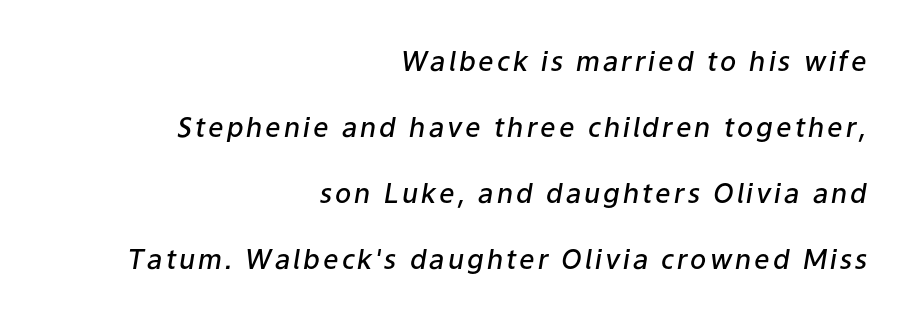
There's an unmistakable incline to the writing here. Weight check: semibold — heavier than regular, not quite bold. The passage is arranged like a letterhead date or caption credit — flush right. The space between consecutive lines is lavish. The passage shown is not underscored anywhere.
